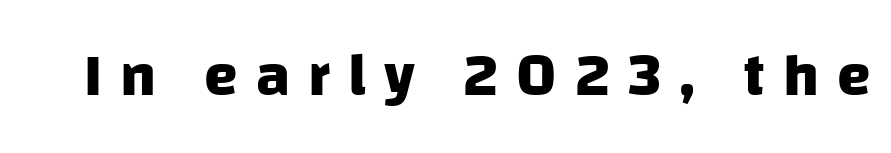
The typesetting leans heavy: a genuine bold. Spacing between characters has been opened up far beyond the box default. Type without underlining. Character widths vary here, with narrow letters taking less room than wide ones.
